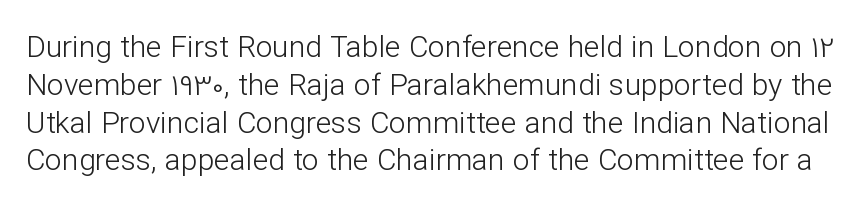
The image shows 30 px light sans-serif type, upright; set normal line spacing (1.26x), normal letter spacing, not underlined; low stroke contrast and a medium x-height.
